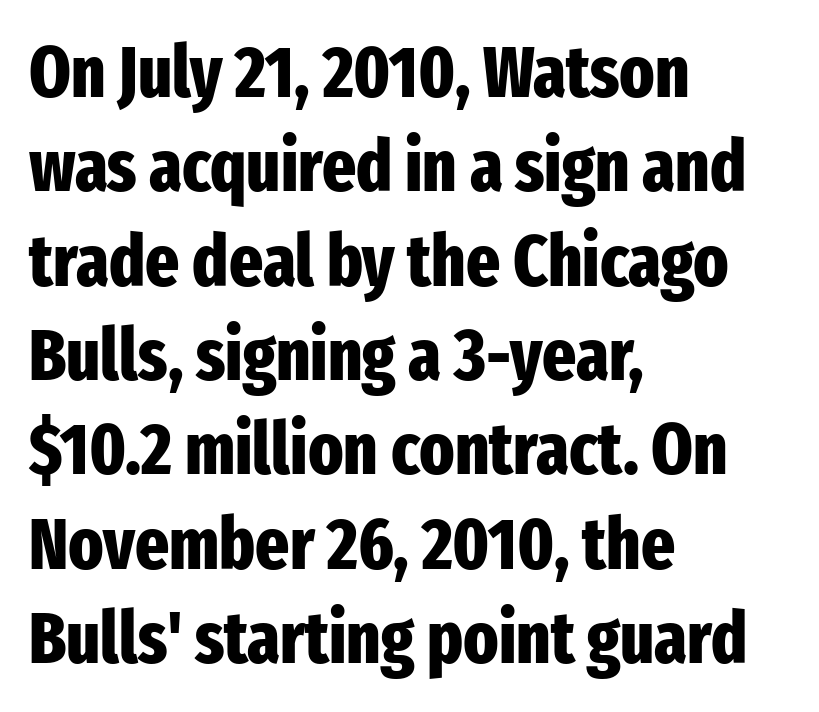
The image shows 72 px heavy, condensed sans-serif type, upright; set left-aligned, normal line spacing (1.31x), normal letter spacing, not underlined; low stroke contrast and a medium x-height.
